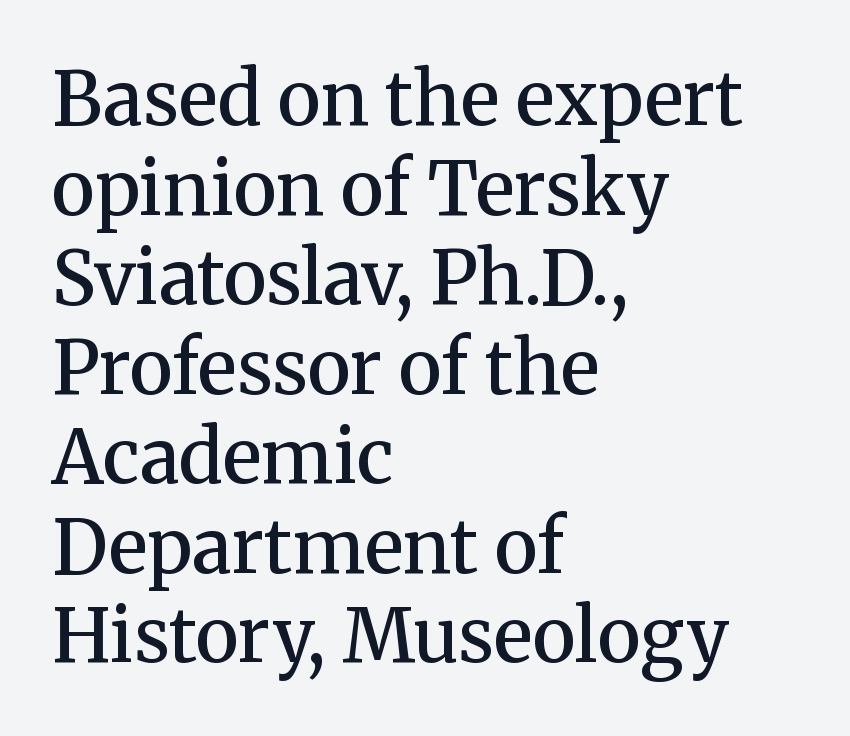
Q: Is the text bold? A: Semi-bold.
Q: Is the text italic (slanted)? A: No, it is upright.
Q: Is the typeface a serif or a sans-serif typeface? A: Serif.
Q: Is the text underlined? A: No.
Q: How is the paragraph aligned? A: Left-aligned.
Q: Is the spacing between letters normal or unusually wide? A: Normal.
Q: Width (condensed, normal, or wide)? A: Normal.
Q: Stroke contrast? A: Medium.
Q: x-height? A: Medium.
Q: Monospaced? A: No.
